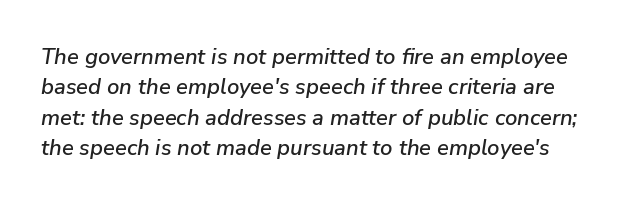
Nobody drew a line under any word here. In terms of letterspacing, this is plain default setting. Interline gaps are of average width in this sample. Characters are canted at an angle relative to the baseline's perpendicular.
